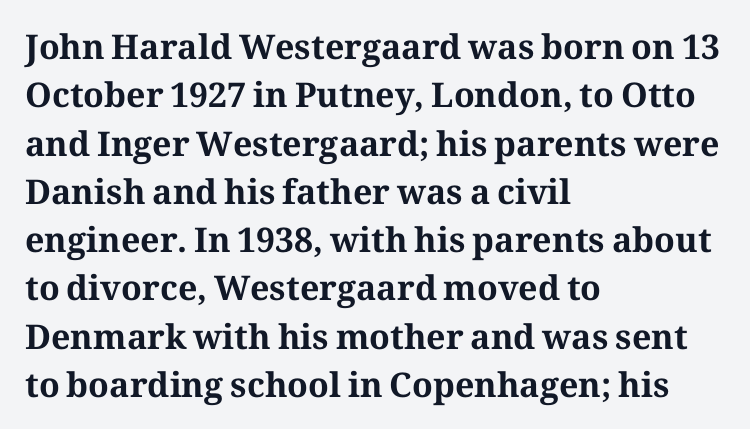
Q: Is the text bold? A: Yes.
Q: Is the text italic (slanted)? A: No, it is upright.
Q: Is the typeface a serif or a sans-serif typeface? A: Serif.
Q: Is the text underlined? A: No.
Q: How is the paragraph aligned? A: Left-aligned.
Q: Is the spacing between letters normal or unusually wide? A: Normal.
Q: Is the spacing between lines tight, normal or loose? A: Normal.
Q: Width (condensed, normal, or wide)? A: Normal.
Q: Stroke contrast? A: Medium.
Q: x-height? A: Medium.
Q: Monospaced? A: No.
